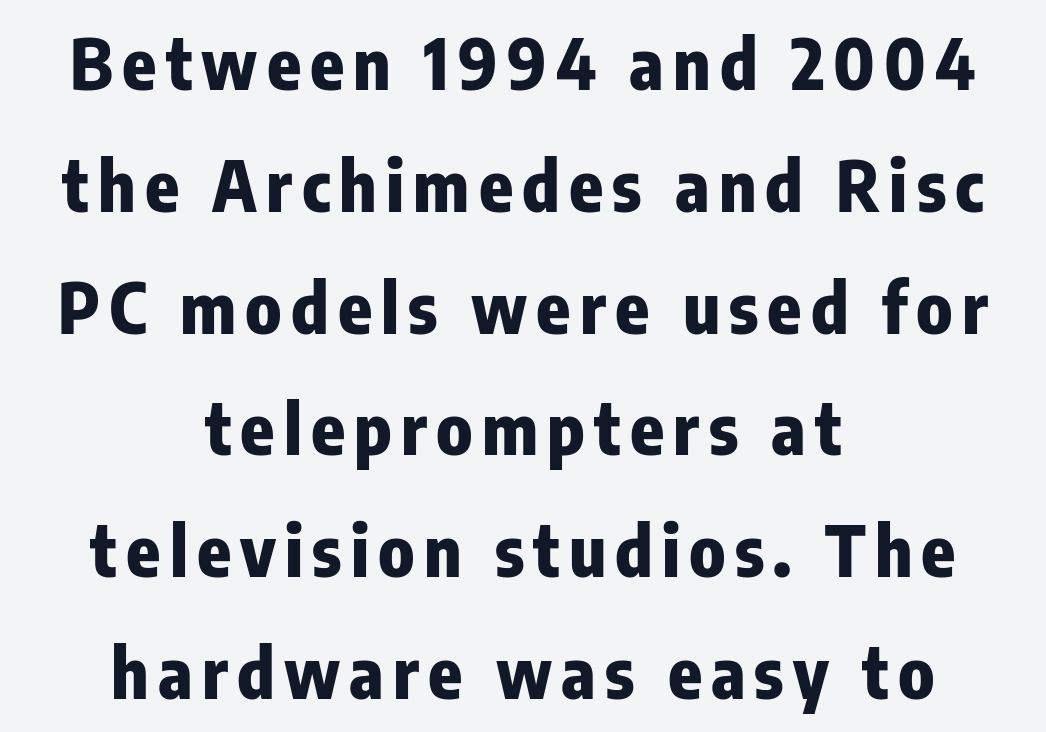
The image shows 70 px heavy, condensed sans-serif type, upright; set centered, line spacing 1.74x, not underlined; low stroke contrast and a medium x-height.
